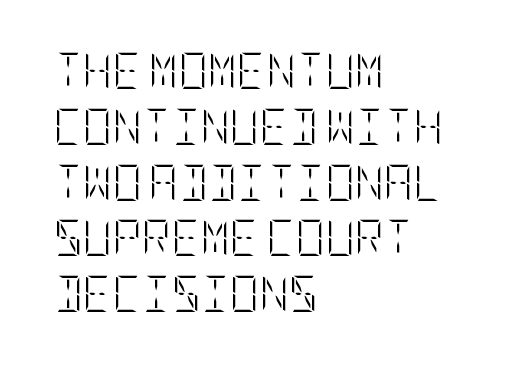
{"italic": "no", "bold": "no", "weight": "light", "width": "condensed", "stroke_contrast": "low", "x_height": "large", "underline": "no", "align": "left", "line_spacing": "normal", "line_spacing_ratio": 1.55, "letter_spacing": "normal", "letter_spacing_em": 0.0, "glyph_px": 36}
